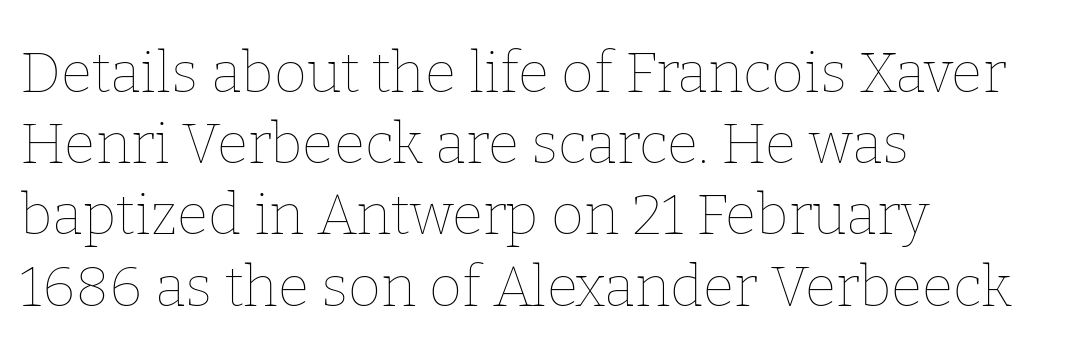
The image shows 57 px thin type, upright; set left-aligned, normal line spacing (1.25x), normal letter spacing, not underlined; low stroke contrast and a medium x-height.
